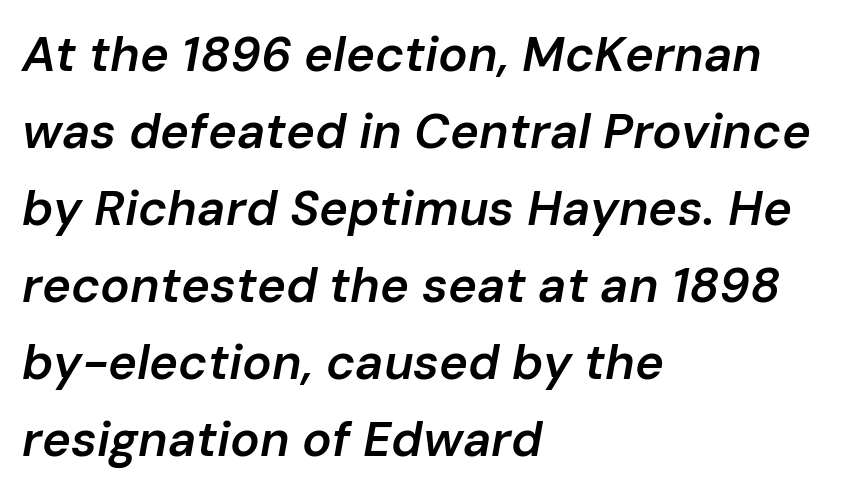
The image shows 49 px semibold type, italic (leaning right); set left-aligned, normal line spacing (1.57x), normal letter spacing, not underlined; low stroke contrast and a medium x-height.
